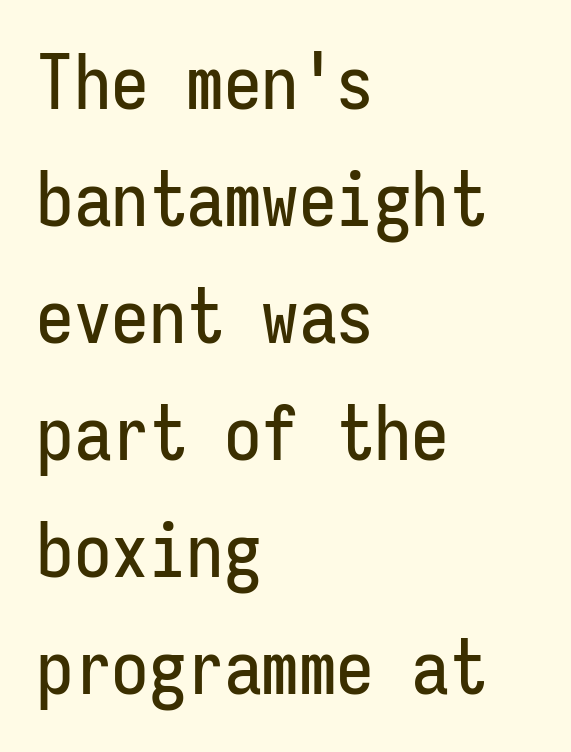
Q: Is the text italic (slanted)? A: No, it is upright.
Q: Is the typeface a serif or a sans-serif typeface? A: Sans-serif.
Q: Is the text underlined? A: No.
Q: How is the paragraph aligned? A: Left-aligned.
Q: Is the spacing between letters normal or unusually wide? A: Normal.
Q: Is the spacing between lines tight, normal or loose? A: Normal.
Q: Width (condensed, normal, or wide)? A: Condensed.
Q: Stroke contrast? A: Low.
Q: x-height? A: Medium.
Q: Monospaced? A: Yes.
